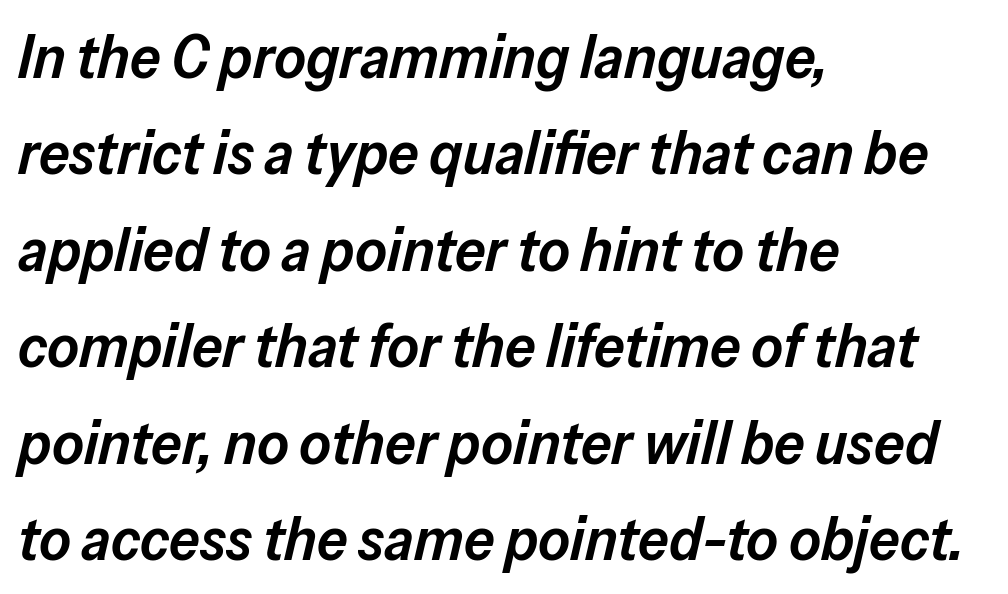
The strip under each line holds only bare page. Weight check: semibold — heavier than regular, not quite bold. Character widths vary here, with narrow letters taking less room than wide ones. Successive baselines arrive at the customary interval. Caption: standard tracking, unaltered. Typeset ragged right — the left edge is the straight one.
